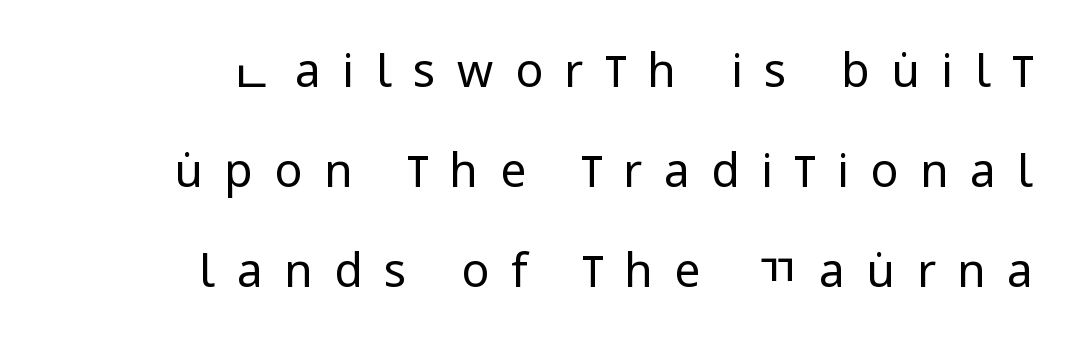
The image shows 46 px regular-weight, condensed sans-serif type, upright; set right-aligned, loose line spacing (2.17x), unusually wide letter spacing (+0.47 em), not underlined; low stroke contrast and a large x-height.
